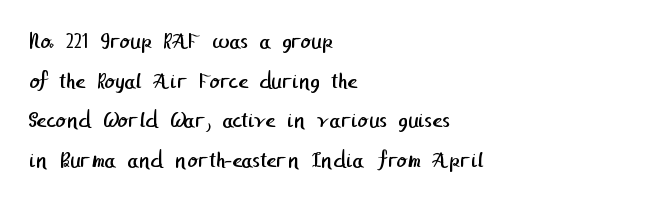
The image shows 24 px text type; set left-aligned, normal line spacing (1.65x), normal letter spacing, not underlined.
